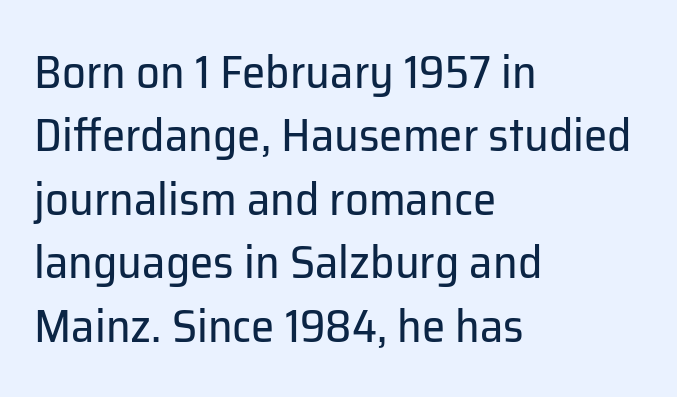
Q: Is the text bold? A: No.
Q: Is the text italic (slanted)? A: No, it is upright.
Q: Is the typeface a serif or a sans-serif typeface? A: Sans-serif.
Q: Is the text underlined? A: No.
Q: How is the paragraph aligned? A: Left-aligned.
Q: Is the spacing between letters normal or unusually wide? A: Normal.
Q: Is the spacing between lines tight, normal or loose? A: Normal.
Q: Width (condensed, normal, or wide)? A: Normal.
Q: Stroke contrast? A: Low.
Q: x-height? A: Medium.
Q: Monospaced? A: No.
